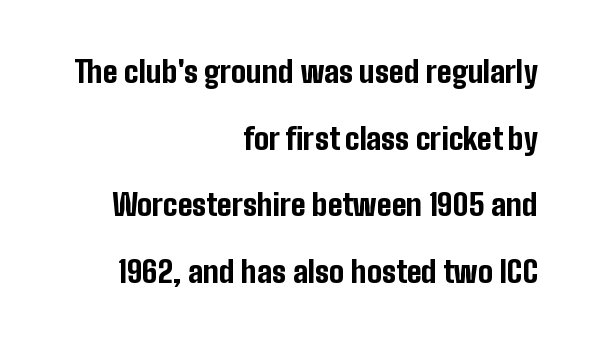
Q: Is the text bold? A: Yes.
Q: Is the text italic (slanted)? A: No, it is upright.
Q: Is the typeface a serif or a sans-serif typeface? A: Sans-serif.
Q: Is the text underlined? A: No.
Q: How is the paragraph aligned? A: Right-aligned.
Q: Is the spacing between letters normal or unusually wide? A: Normal.
Q: Is the spacing between lines tight, normal or loose? A: Loose.
Q: Width (condensed, normal, or wide)? A: Condensed.
Q: Stroke contrast? A: Low.
Q: x-height? A: Medium.
Q: Monospaced? A: No.
